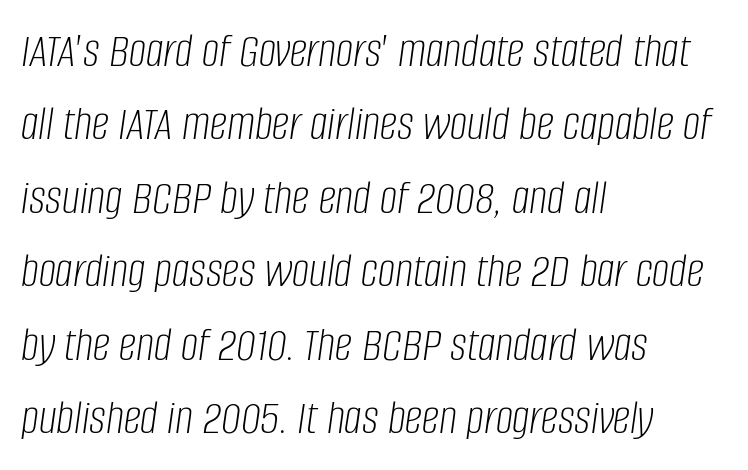
The type is set solid horizontally, with unmodified tracking. Rows of type keep a routine distance in the vertical direction. Clear beneath every line of the passage. Unbolded letterforms with no extra heft.
